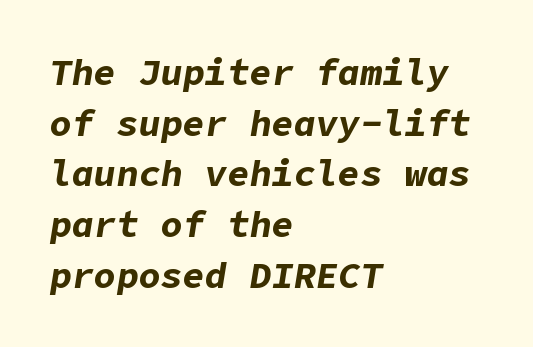
{"italic": "yes", "lean": "right", "slant_degrees": 9, "bold": "yes", "weight": "bold", "width": "normal", "stroke_contrast": "low", "x_height": "medium", "underline": "no", "align": "left", "line_spacing": "normal", "line_spacing_ratio": 1.37, "letter_spacing": "normal", "letter_spacing_em": 0.0, "glyph_px": 37}
